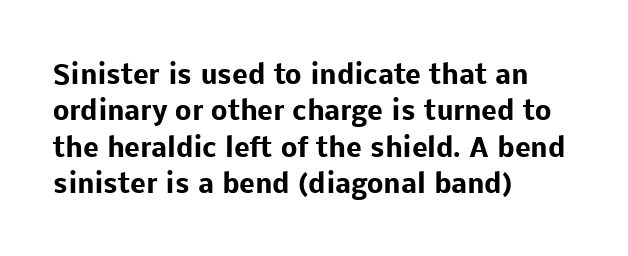
Characters remain perfectly vertical along every line. The passage is arranged the way most books set body copy — flush left. These lines sit exactly where default settings would place them. Nobody touched the tracking dial on this one. Descender tails drop into unmarked territory. Is the type bold? Yes — the strokes are clearly thick and heavy.
